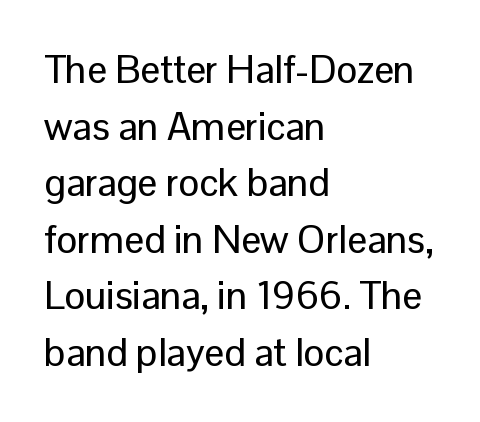
The glyphs are unaccompanied by any horizontal stroke below them. The tracking reads as untouched default to a designer's eye. Is this a sans? Yes — the strokes have no serifs. Think of a printed novel: that variable character pitch is what you see here. The typesetter chose a ragged-right arrangement here.
